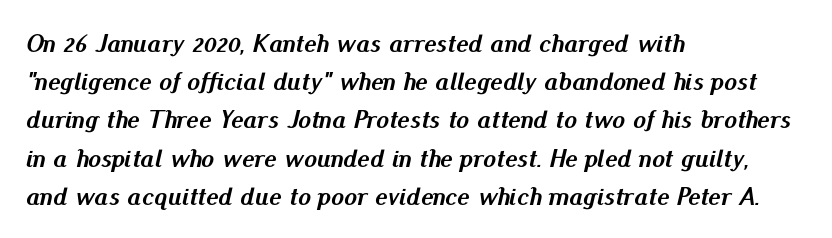
Q: Is the text bold? A: Yes.
Q: Is the text italic (slanted)? A: Yes, it leans right by about 13 degrees.
Q: Is the text underlined? A: No.
Q: How is the paragraph aligned? A: Left-aligned.
Q: Is the spacing between letters normal or unusually wide? A: Normal.
Q: Is the spacing between lines tight, normal or loose? A: Normal.
